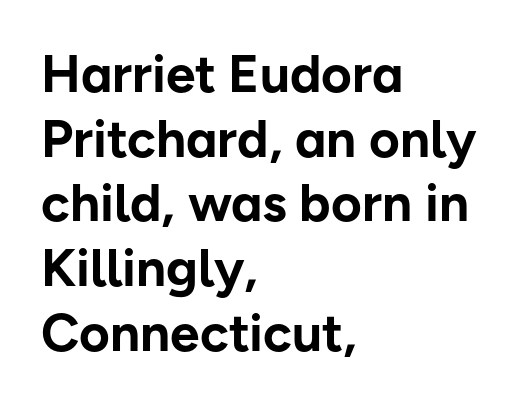
Q: Is the text bold? A: Yes.
Q: Is the text italic (slanted)? A: No, it is upright.
Q: Is the typeface a serif or a sans-serif typeface? A: Sans-serif.
Q: Is the text underlined? A: No.
Q: How is the paragraph aligned? A: Left-aligned.
Q: Is the spacing between letters normal or unusually wide? A: Normal.
Q: Width (condensed, normal, or wide)? A: Normal.
Q: Stroke contrast? A: Low.
Q: x-height? A: Medium.
Q: Monospaced? A: No.
